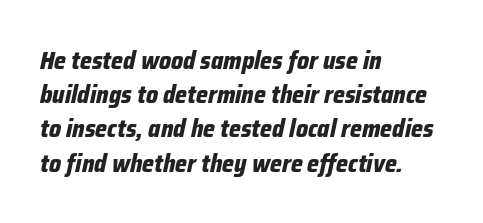
{"italic": "yes", "lean": "right", "slant_degrees": 12, "bold": "yes", "underline": "no", "align": "left", "line_spacing": "normal", "line_spacing_ratio": 1.37, "letter_spacing": "normal", "letter_spacing_em": 0.0, "glyph_px": 25}
